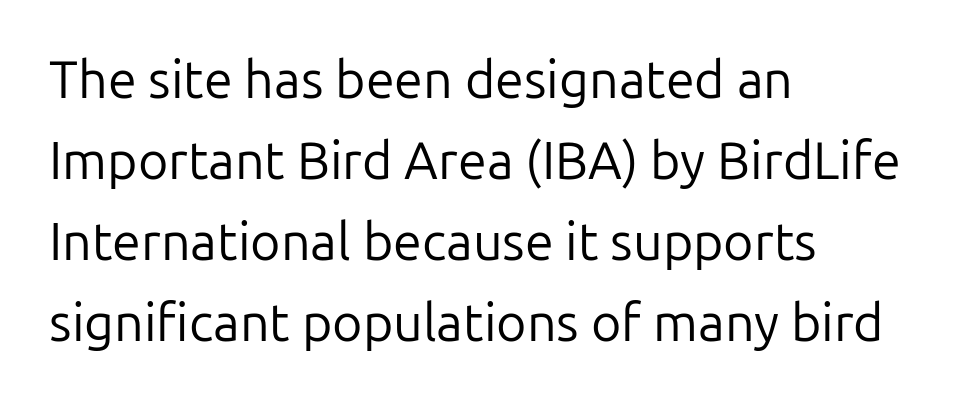
The image shows 52 px regular-weight sans-serif type, upright; set left-aligned, normal line spacing (1.56x), normal letter spacing, not underlined; low stroke contrast and a medium x-height.
